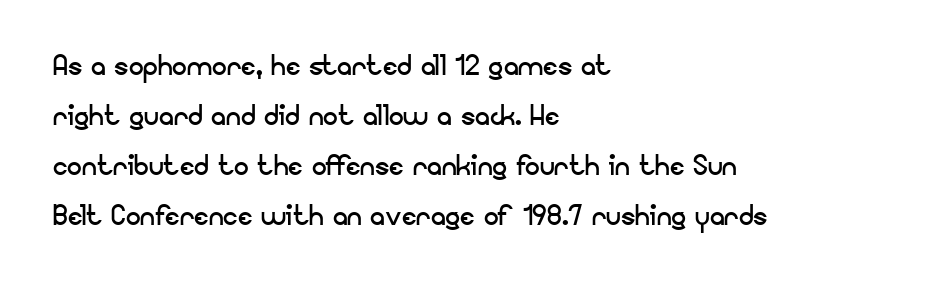
Q: Is the text bold? A: No.
Q: Is the text italic (slanted)? A: No, it is upright.
Q: Is the typeface a serif or a sans-serif typeface? A: Sans-serif.
Q: Is the text underlined? A: No.
Q: How is the paragraph aligned? A: Left-aligned.
Q: Is the spacing between letters normal or unusually wide? A: Normal.
Q: Is the spacing between lines tight, normal or loose? A: Normal.
Q: Width (condensed, normal, or wide)? A: Normal.
Q: Stroke contrast? A: Low.
Q: x-height? A: Small.
Q: Monospaced? A: No.
